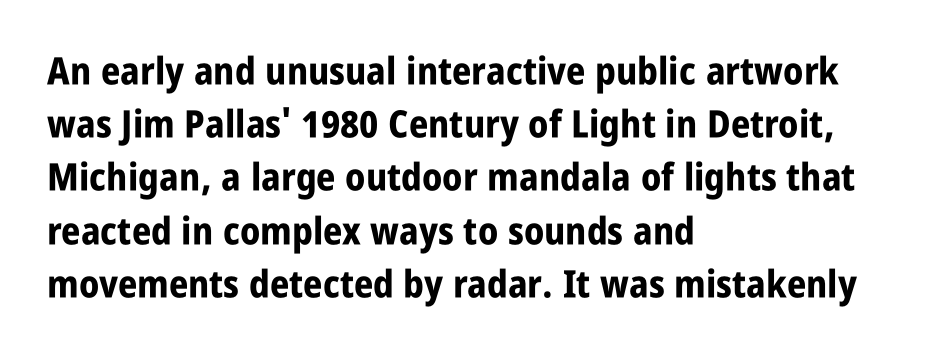
Notice how the passage keeps a crisp vertical edge on the left only. A normal amount of white space separates one row of letters from the next. Descenders hang freely into open space. In terms of posture, this sample is upright. Is the letter spacing exaggerated? No — it looks like the ordinary default.
